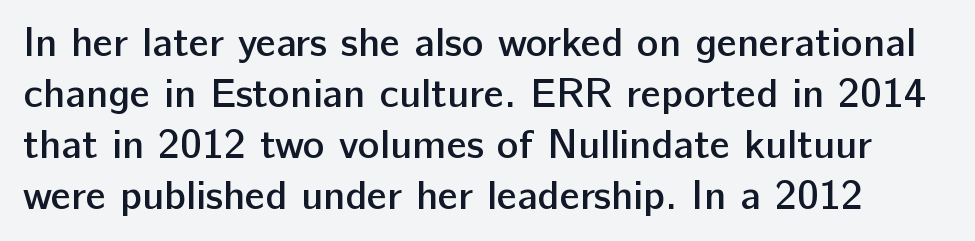
The gaps between neighbouring characters are ordinary and unremarkable. Notice the strokes are somewhat thickened but not fully heavy: this is a semibold. It's the straight-up-and-down kind of type. Honestly, there is no underline to notice here at all. The face used here is proportionally spaced, like ordinary book or web type.
